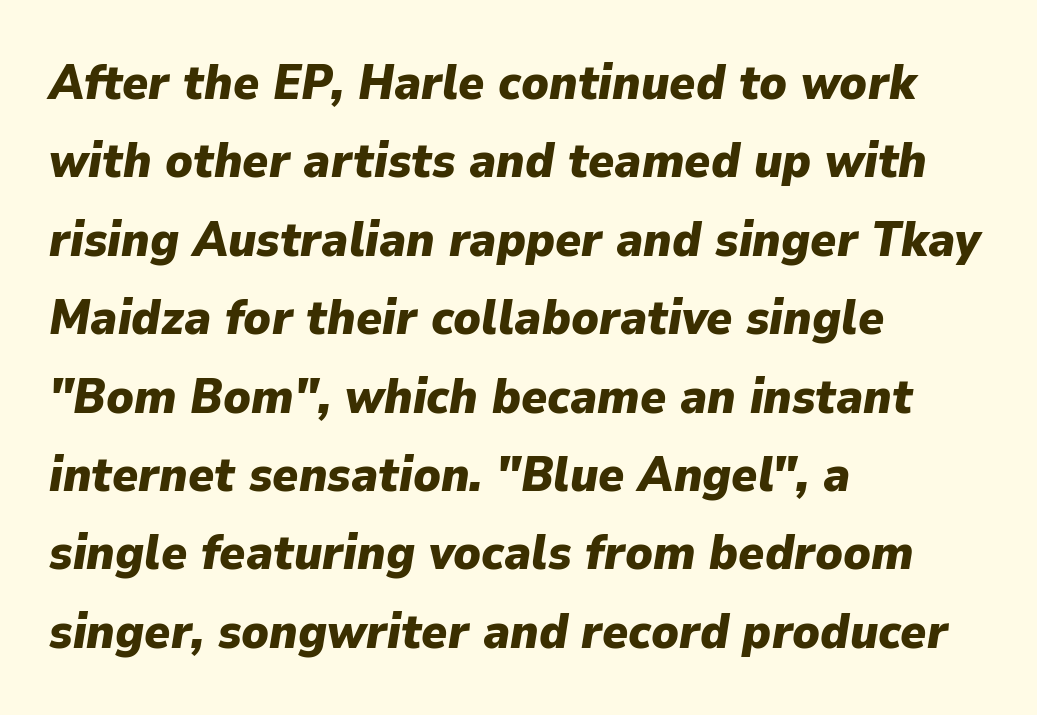
The image shows 49 px heavy type, italic (leaning right); set left-aligned, normal line spacing (1.6x), normal letter spacing, not underlined; low stroke contrast and a medium x-height.
